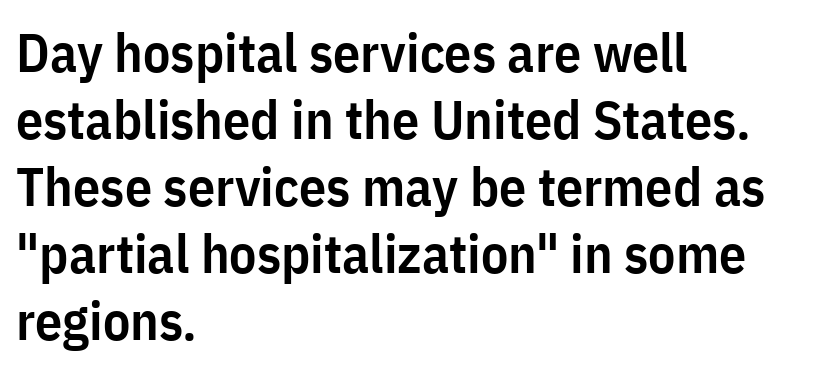
The image shows 54 px semibold, condensed sans-serif type, upright; set left-aligned, line spacing 1.24x, normal letter spacing, not underlined; low stroke contrast and a medium x-height.
